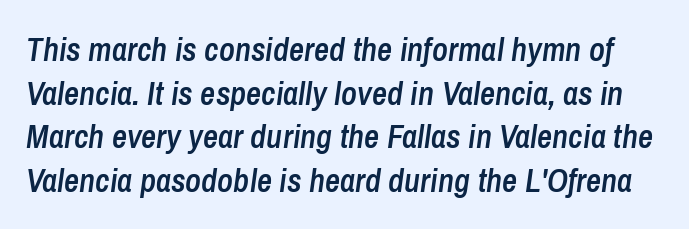
{"italic": "yes", "lean": "right", "slant_degrees": 8, "bold": "semi", "weight": "semibold", "width": "condensed", "stroke_contrast": "low", "x_height": "medium", "monospaced": "no", "underline": "no", "line_spacing": "normal", "line_spacing_ratio": 1.32, "letter_spacing": "normal", "letter_spacing_em": 0.0, "glyph_px": 33}
